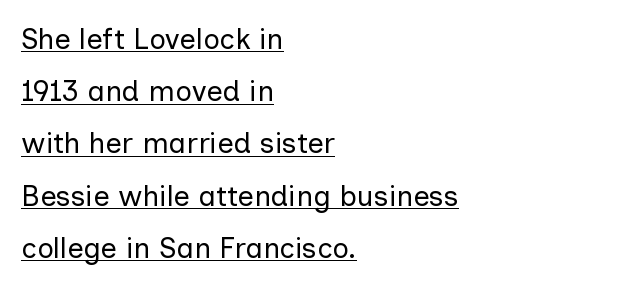
The image shows 29 px regular-weight sans-serif type, upright; set left-aligned, line spacing 1.8x, normal letter spacing, underlined; low stroke contrast and a medium x-height.
